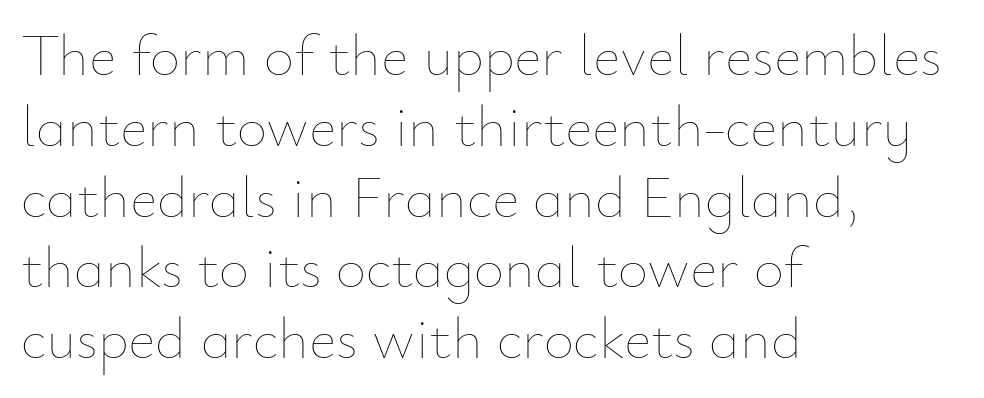
{"italic": "no", "bold": "no", "weight": "thin", "width": "normal", "stroke_contrast": "low", "x_height": "small", "monospaced": "no", "underline": "no", "align": "left", "line_spacing_ratio": 1.2, "letter_spacing": "normal", "letter_spacing_em": 0.0, "glyph_px": 59}
